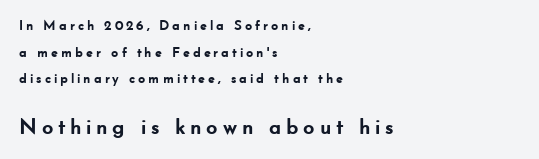
Compared with an ordinary text face, these strokes are far heavier — a full bold. Ordinary non-slanted type is in use. Leading is clearly above the norm, producing a sparse column. The letters in the lower block stand taller than those in the block above. The paragraph has a hard left edge and a soft right edge. Type without underlining.
